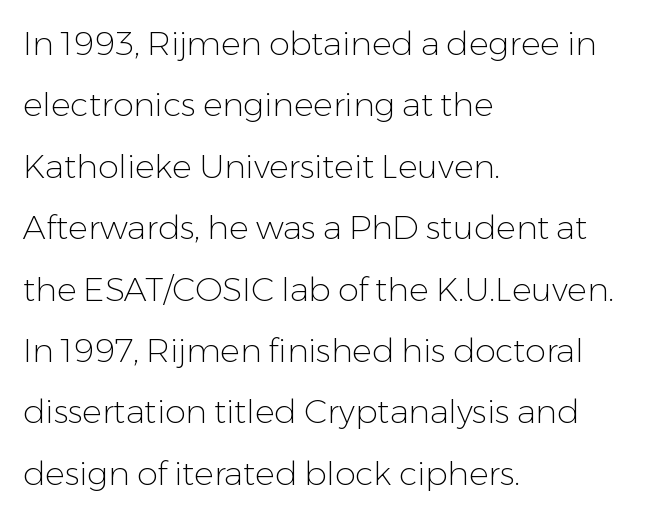
{"serif": "no", "italic": "no", "bold": "no", "weight": "light", "width": "normal", "stroke_contrast": "low", "x_height": "medium", "monospaced": "no", "underline": "no", "align": "left", "line_spacing_ratio": 1.86, "letter_spacing": "normal", "letter_spacing_em": 0.0, "glyph_px": 33}
